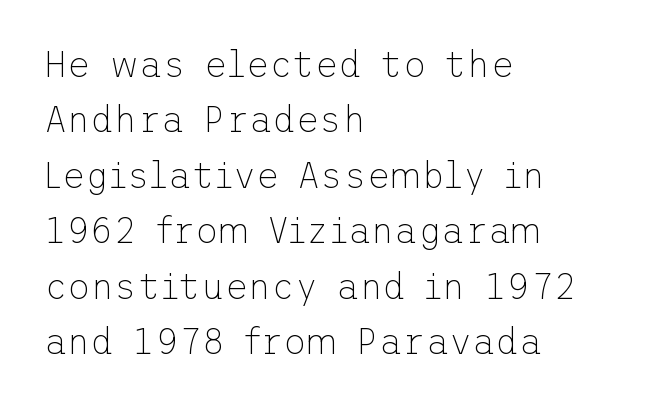
Q: Is the text bold? A: No.
Q: Is the text italic (slanted)? A: No, it is upright.
Q: Is the typeface a serif or a sans-serif typeface? A: Sans-serif.
Q: Is the text underlined? A: No.
Q: How is the paragraph aligned? A: Left-aligned.
Q: Is the spacing between letters normal or unusually wide? A: Normal.
Q: Is the spacing between lines tight, normal or loose? A: Normal.
Q: Width (condensed, normal, or wide)? A: Normal.
Q: Stroke contrast? A: Low.
Q: x-height? A: Medium.
